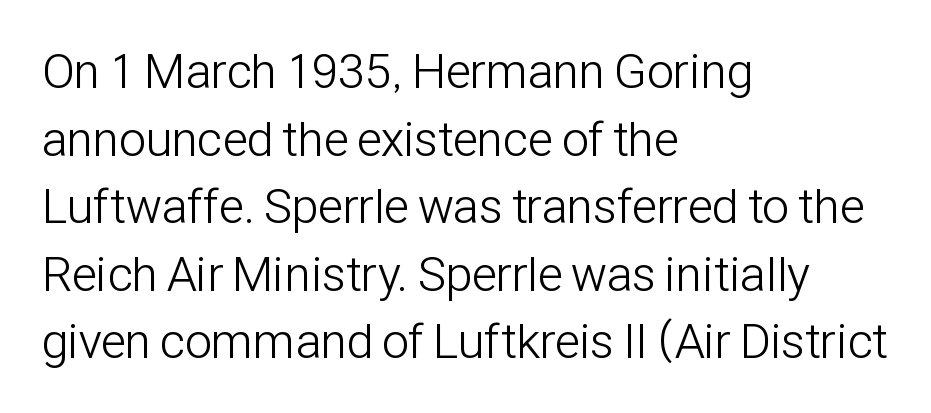
The rendering keeps characters at their native spacing. The weight would be labelled regular, book, light, or lighter still. The string is rendered with underlining switched off. What kind of face is this? One without serifs — a sans. Teacher's note: observe the even left margin — that is flush-left alignment. Character widths vary here, with narrow letters taking less room than wide ones.
